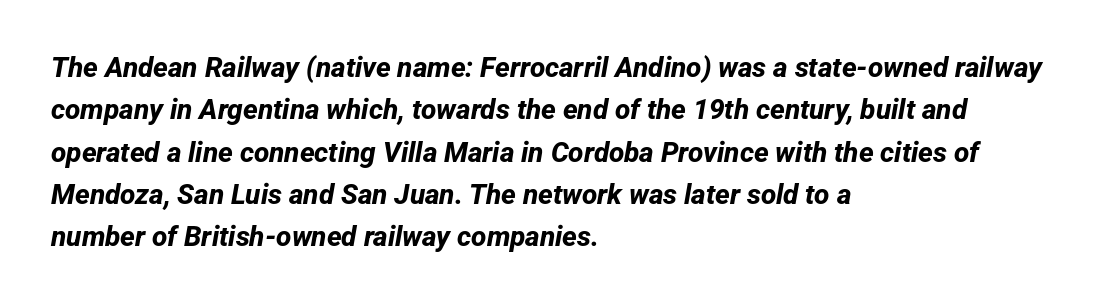
Q: Is the text bold? A: Yes.
Q: Is the typeface a serif or a sans-serif typeface? A: Sans-serif.
Q: Is the text underlined? A: No.
Q: How is the paragraph aligned? A: Left-aligned.
Q: Is the spacing between letters normal or unusually wide? A: Normal.
Q: Is the spacing between lines tight, normal or loose? A: Normal.
Q: Width (condensed, normal, or wide)? A: Normal.
Q: Stroke contrast? A: Low.
Q: x-height? A: Medium.
Q: Monospaced? A: No.
